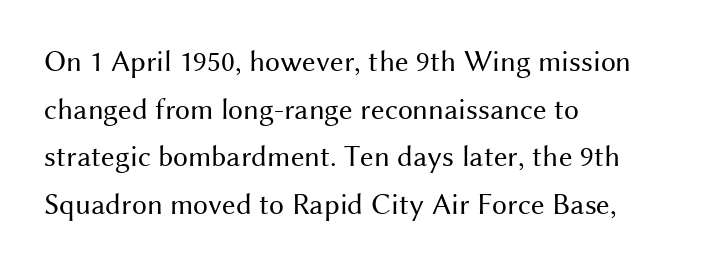
The image shows 30 px regular-weight sans-serif type, upright; set left-aligned, normal line spacing (1.59x), normal letter spacing, not underlined; medium stroke contrast and a medium x-height.
